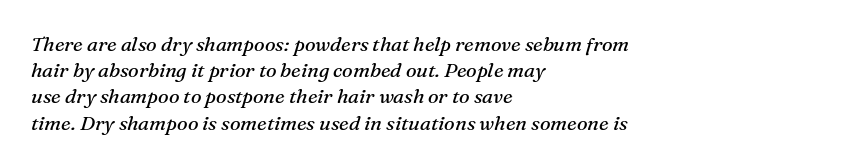
{"italic": "yes", "lean": "right", "slant_degrees": 16, "bold": "no", "underline": "no", "align": "left", "line_spacing": "normal", "line_spacing_ratio": 1.31, "letter_spacing": "normal", "letter_spacing_em": 0.0, "glyph_px": 20}
